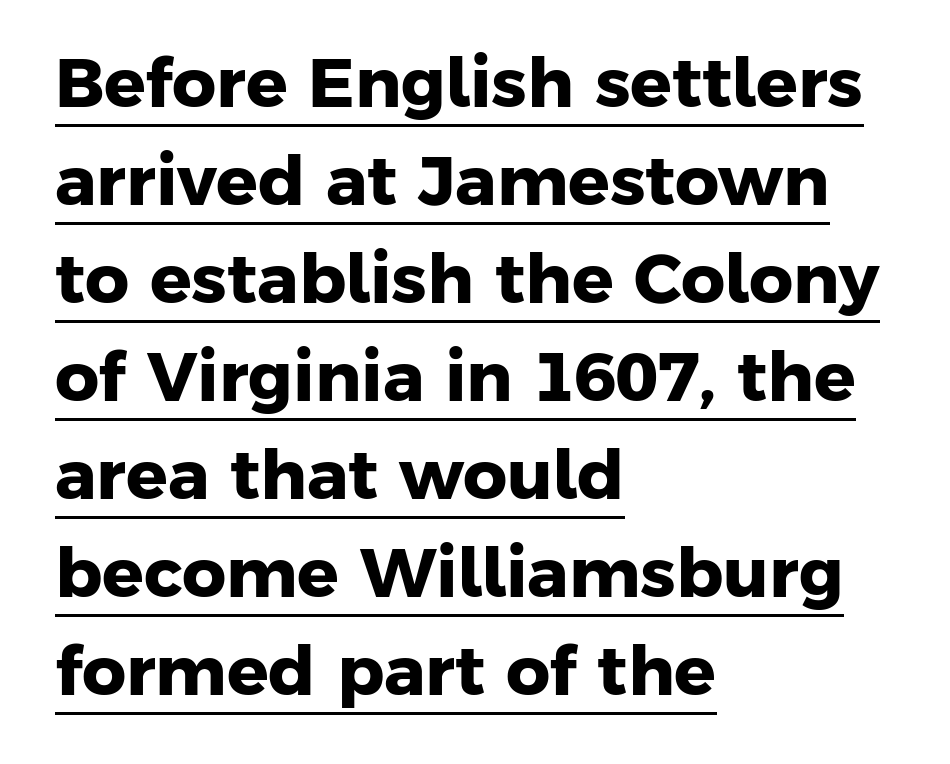
{"serif": "no", "bold": "yes", "weight": "heavy", "width": "normal", "stroke_contrast": "low", "x_height": "medium", "monospaced": "no", "underline": "yes", "align": "left", "line_spacing": "normal", "line_spacing_ratio": 1.42, "letter_spacing": "normal", "letter_spacing_em": 0.0, "glyph_px": 69}
